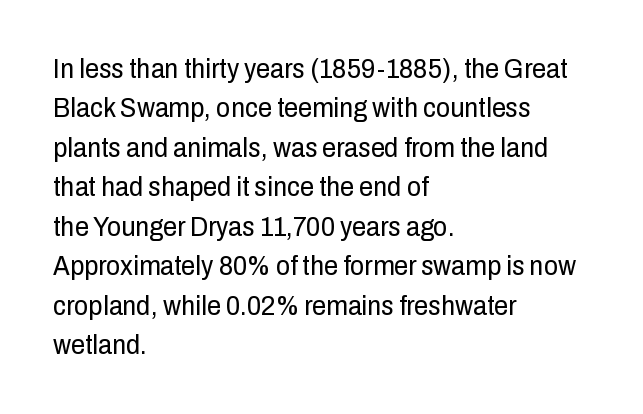
Q: Is the text bold? A: No.
Q: Is the text italic (slanted)? A: No, it is upright.
Q: Is the typeface a serif or a sans-serif typeface? A: Sans-serif.
Q: Is the text underlined? A: No.
Q: How is the paragraph aligned? A: Left-aligned.
Q: Is the spacing between letters normal or unusually wide? A: Normal.
Q: Is the spacing between lines tight, normal or loose? A: Normal.
Q: Width (condensed, normal, or wide)? A: Condensed.
Q: Stroke contrast? A: Low.
Q: x-height? A: Medium.
Q: Monospaced? A: No.
